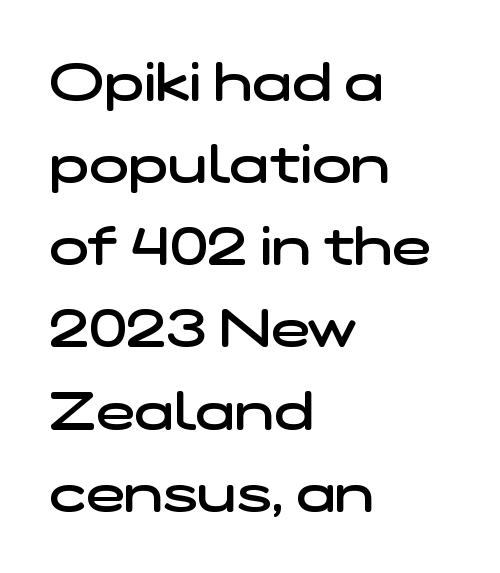
Q: Is the text bold? A: Semi-bold.
Q: Is the typeface a serif or a sans-serif typeface? A: Sans-serif.
Q: Is the text underlined? A: No.
Q: How is the paragraph aligned? A: Left-aligned.
Q: Is the spacing between letters normal or unusually wide? A: Normal.
Q: Is the spacing between lines tight, normal or loose? A: Normal.
Q: Width (condensed, normal, or wide)? A: Wide.
Q: Stroke contrast? A: Low.
Q: x-height? A: Medium.
Q: Monospaced? A: No.
